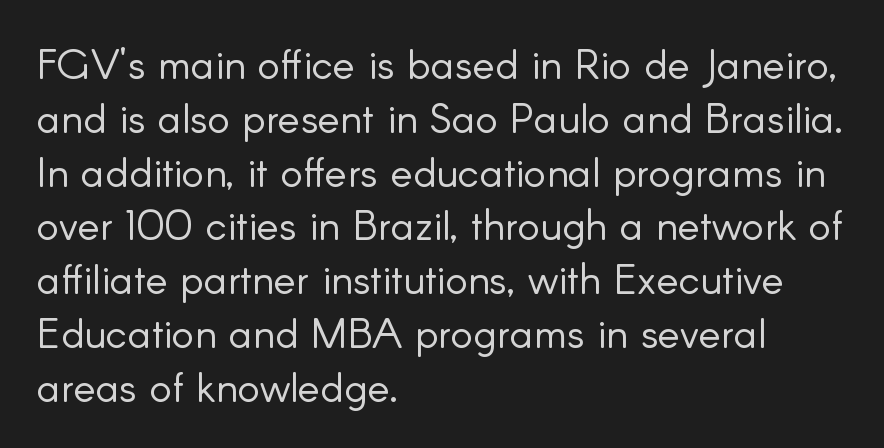
Designer's note — italics off, roman on. The typeface chosen for these lines omits serifs. Does the copy run flush right? No — it runs flush left. You could not count columns in this text — the font is proportionally spaced.
